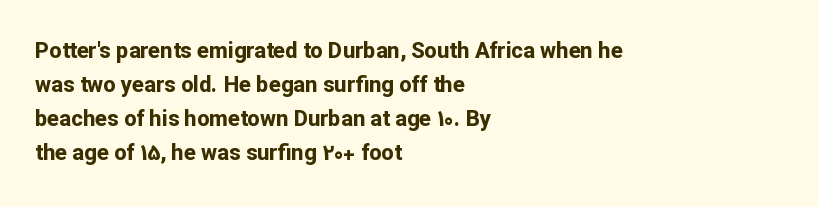
Q: Is the text bold? A: Yes.
Q: Is the text italic (slanted)? A: No, it is upright.
Q: Is the text underlined? A: No.
Q: How is the paragraph aligned? A: Left-aligned.
Q: Is the spacing between letters normal or unusually wide? A: Normal.
Q: Is the spacing between lines tight, normal or loose? A: Normal.
